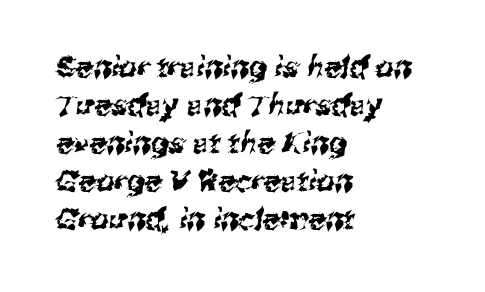
Q: Is the typeface a serif or a sans-serif typeface? A: Sans-serif.
Q: Is the text underlined? A: No.
Q: How is the paragraph aligned? A: Left-aligned.
Q: Is the spacing between letters normal or unusually wide? A: Normal.
Q: Is the spacing between lines tight, normal or loose? A: Normal.
Q: Width (condensed, normal, or wide)? A: Normal.
Q: Stroke contrast? A: Medium.
Q: x-height? A: Medium.
Q: Monospaced? A: No.
